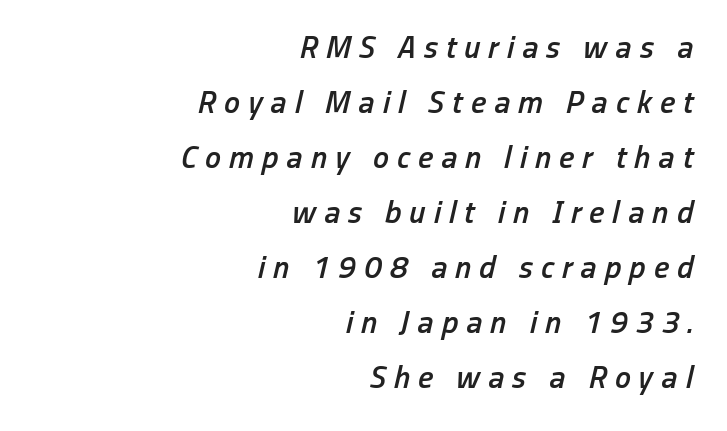
The image shows 32 px semibold, condensed type, italic (leaning right); set right-aligned, line spacing 1.72x, unusually wide letter spacing (+0.25 em), not underlined; low stroke contrast and a medium x-height.
